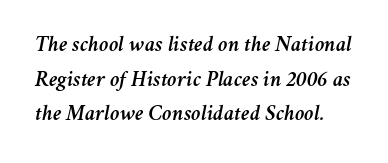
The image shows 22 px text type, italic (leaning right); set normal line spacing (1.57x), normal letter spacing, not underlined.
